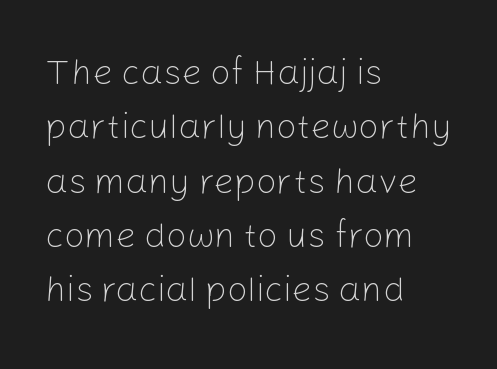
The space beneath each line is pristine and unruled. Interline gaps are of average width in this sample. The letters stand upright; this is a roman face. The passage is arranged the way most books set body copy — flush left.
